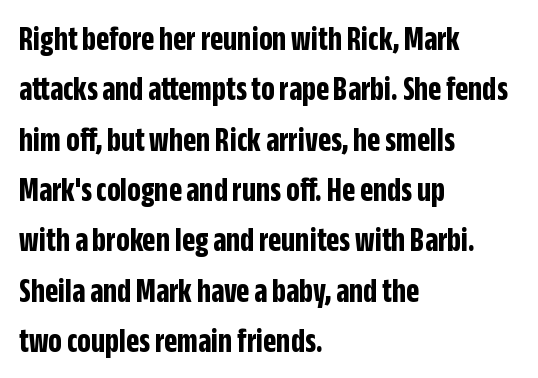
Anything drawn beneath the words? Only blank space. These lines were composed using upright roman letters. Compared with an ordinary text face, these strokes are far heavier — a full bold. The ragged edge is on the right, which tells us the setting is flush left. Notice how descenders clear the ascenders below comfortably — that's standard leading.
